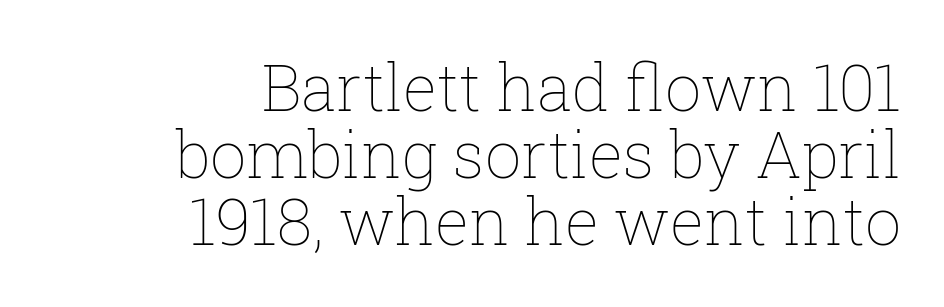
Q: Is the text bold? A: No.
Q: Is the text italic (slanted)? A: No, it is upright.
Q: Is the text underlined? A: No.
Q: How is the paragraph aligned? A: Right-aligned.
Q: Is the spacing between letters normal or unusually wide? A: Normal.
Q: Is the spacing between lines tight, normal or loose? A: Tight.
Q: Width (condensed, normal, or wide)? A: Normal.
Q: Stroke contrast? A: Low.
Q: x-height? A: Medium.
Q: Monospaced? A: No.
